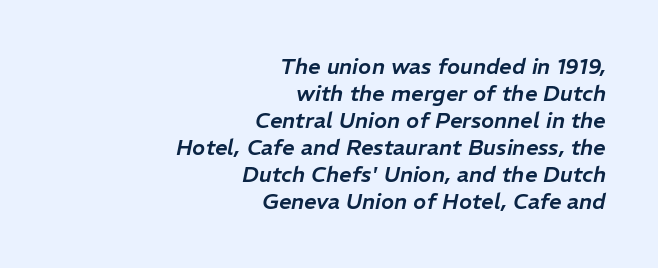
The image shows 22 px text type, italic (leaning right); set right-aligned, line spacing 1.23x, normal letter spacing, not underlined.
